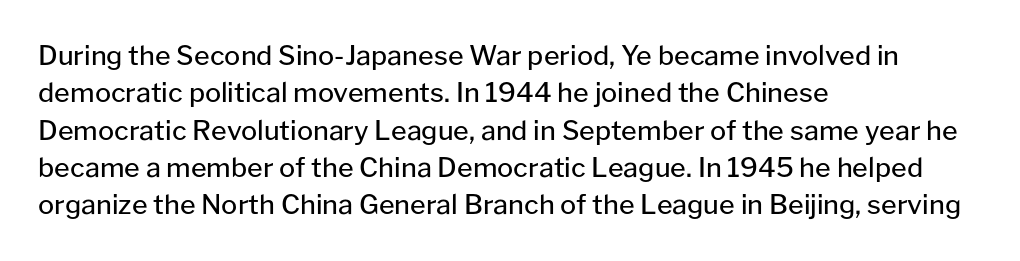
{"italic": "no", "bold": "no", "underline": "no", "align": "left", "line_spacing": "normal", "line_spacing_ratio": 1.38, "letter_spacing": "normal", "letter_spacing_em": 0.0, "glyph_px": 27}
